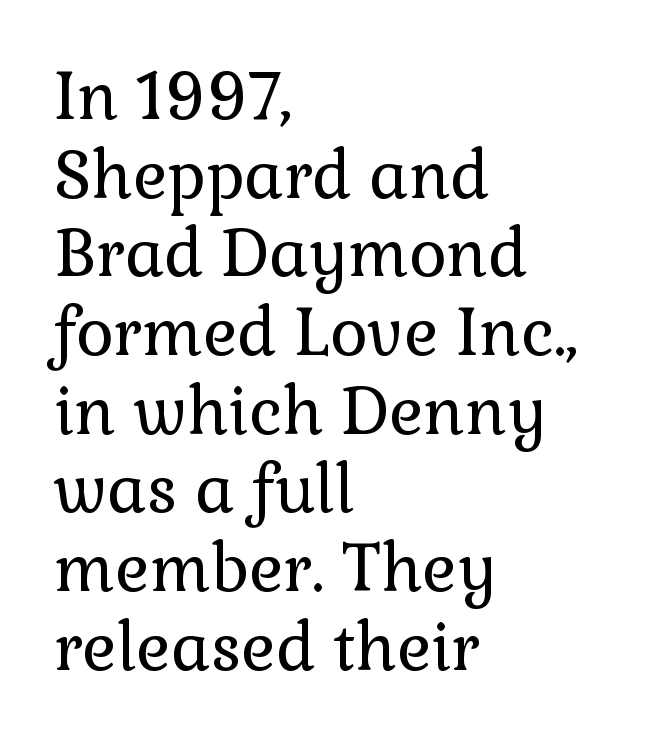
Q: Is the text bold? A: No.
Q: Is the text italic (slanted)? A: No, it is upright.
Q: Is the typeface a serif or a sans-serif typeface? A: Serif.
Q: Is the text underlined? A: No.
Q: How is the paragraph aligned? A: Left-aligned.
Q: Is the spacing between letters normal or unusually wide? A: Normal.
Q: Width (condensed, normal, or wide)? A: Normal.
Q: Stroke contrast? A: Low.
Q: x-height? A: Medium.
Q: Monospaced? A: No.
